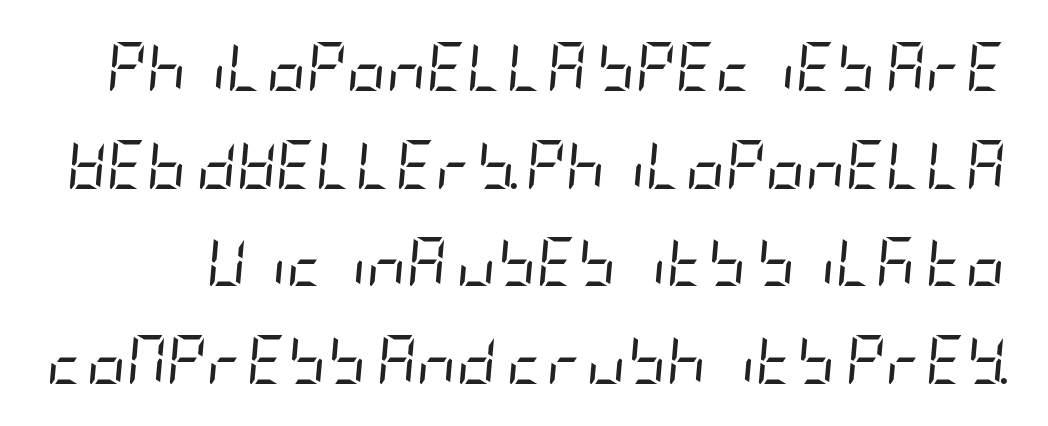
Underline: absent. The typography opts for an oblique posture over an upright one. Each new line begins a long way beneath the previous one. What stands out about the letter spacing? Nothing — it is the standard amount. This is not heavy type; no bold has been used.
